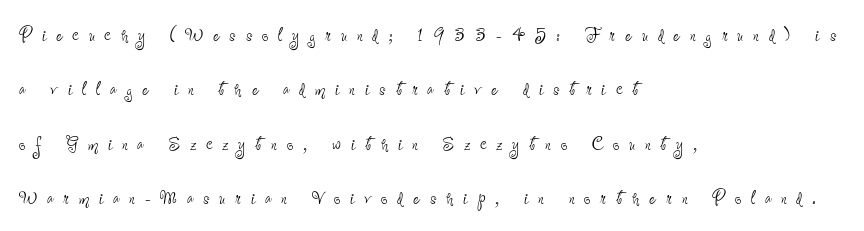
{"bold": "no", "underline": "no", "align": "left", "line_spacing": "loose", "line_spacing_ratio": 2.36, "letter_spacing": "wide", "letter_spacing_em": 0.43, "glyph_px": 23}
